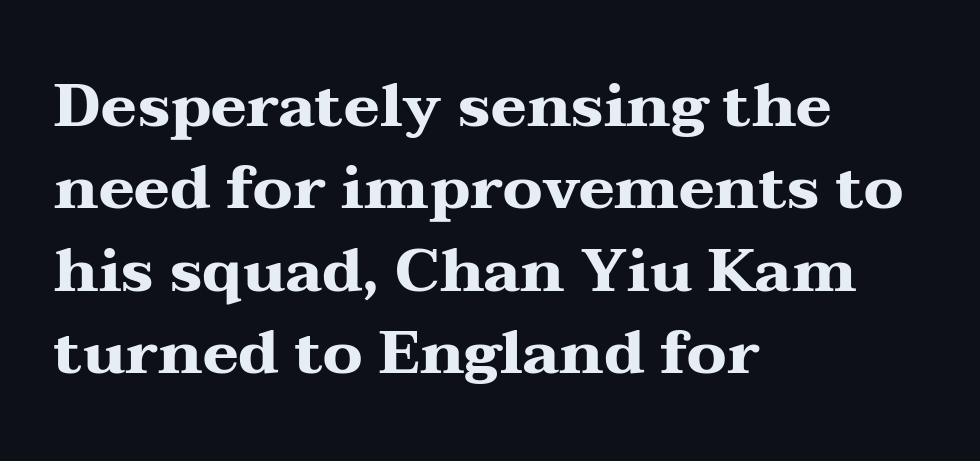
{"serif": "yes", "italic": "no", "bold": "yes", "weight": "heavy", "width": "wide", "stroke_contrast": "medium", "x_height": "medium", "monospaced": "no", "underline": "no", "align": "left", "line_spacing": "normal", "line_spacing_ratio": 1.35, "letter_spacing": "normal", "letter_spacing_em": 0.0, "glyph_px": 61}
